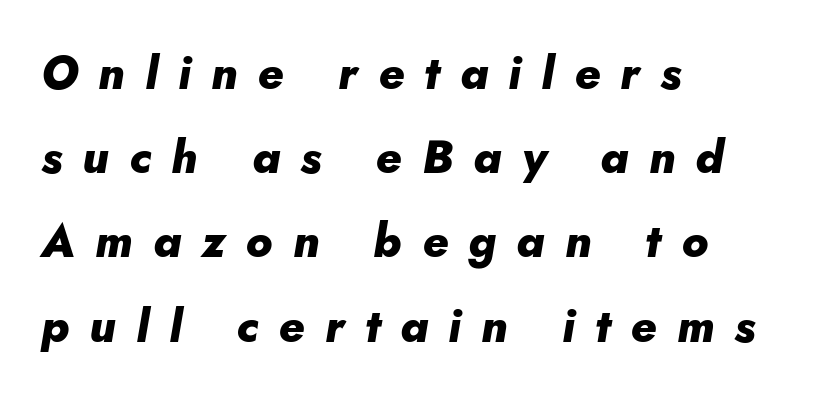
The image shows 46 px heavy type, italic (leaning right); set left-aligned, line spacing 1.83x, unusually wide letter spacing (+0.44 em), not underlined; low stroke contrast and a small x-height.
